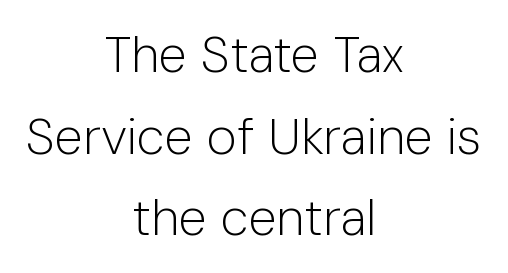
Unmarked baselines from the first word to the last. Italic? Not at all — the glyphs are vertical. Vertical spacing — default. The typesetting does not lean heavy: it is not bold.
